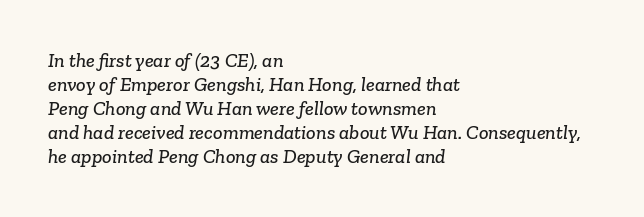
Has an underline been added? It has not. The compositor pushed each line to the left boundary. No extra tracking has been applied to these lines.
